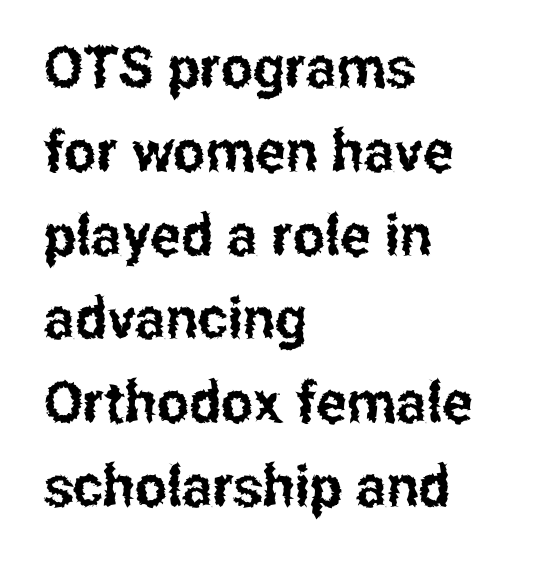
Q: Is the text italic (slanted)? A: No, it is upright.
Q: Is the typeface a serif or a sans-serif typeface? A: Sans-serif.
Q: Is the text underlined? A: No.
Q: How is the paragraph aligned? A: Left-aligned.
Q: Is the spacing between letters normal or unusually wide? A: Normal.
Q: Is the spacing between lines tight, normal or loose? A: Normal.
Q: Width (condensed, normal, or wide)? A: Condensed.
Q: Stroke contrast? A: Low.
Q: x-height? A: Medium.
Q: Monospaced? A: No.
